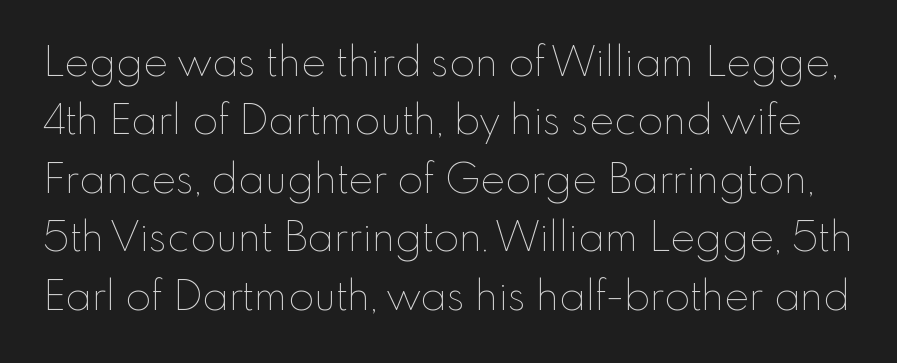
In terms of leading, this rendering sits right in the middle. The letters sit at their default tracking, neither squeezed nor spread. The letters advance in unequal steps, a hallmark of proportional type. Heft: none added — not bold. Lines of text with bare space underneath.
